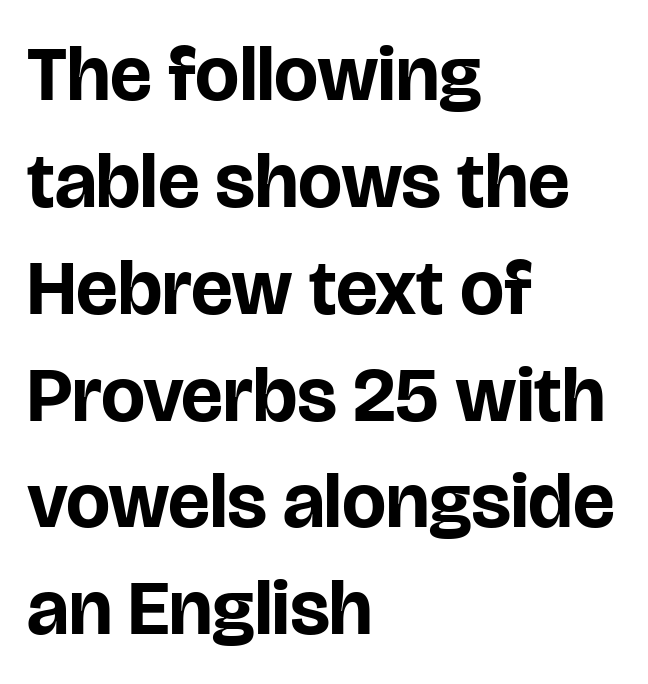
The image shows 78 px bold sans-serif type, upright; set left-aligned, normal line spacing (1.37x), normal letter spacing, not underlined; low stroke contrast and a large x-height.
